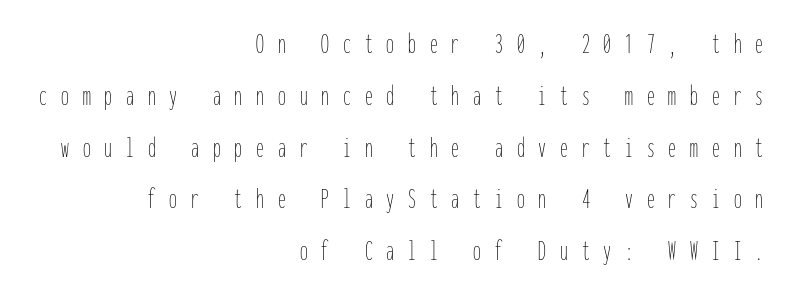
Nobody drew a line under any word here. Students, observe: this is what conventionally led text looks like. Characters remain perfectly vertical along every line. This sample has the even, mechanical cadence of fixed-width lettering. The face used here is rendered with a markedly widened letterfit. The rag falls on the left side of this text block.
